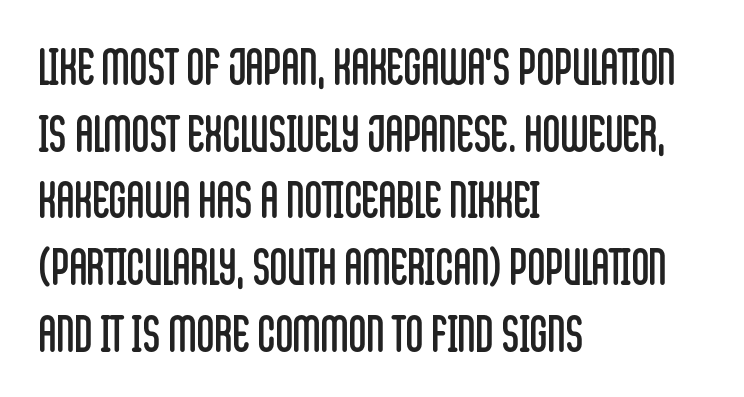
{"serif": "no", "italic": "no", "bold": "no", "weight": "regular", "width": "condensed", "stroke_contrast": "low", "x_height": "large", "monospaced": "no", "underline": "no", "align": "left", "line_spacing": "normal", "line_spacing_ratio": 1.36, "letter_spacing": "normal", "letter_spacing_em": 0.0, "glyph_px": 49}
